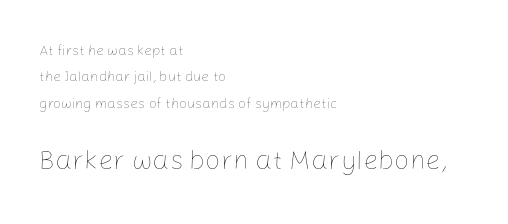
{"italic": "no", "bold": "no", "underline": "no", "align": "left", "line_spacing_ratio": 1.89, "letter_spacing": "normal", "letter_spacing_em": 0.0, "larger_block": "second", "size_ratio": 1.93, "glyph_px": 27}
